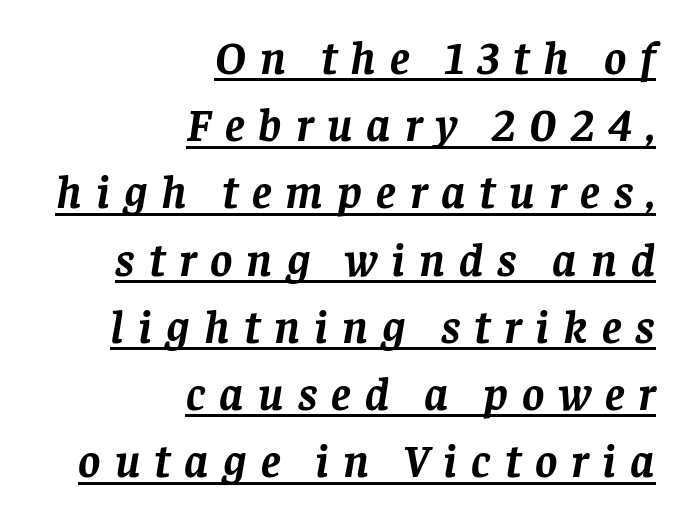
You can tell it's italic because the verticals aren't actually vertical. Observe the serifs anchoring each vertical stroke in this sample. Line spacing here is normal. The letters advance in unequal steps, a hallmark of proportional type. What stands out about the letter spacing? Its width — letters are far apart.
